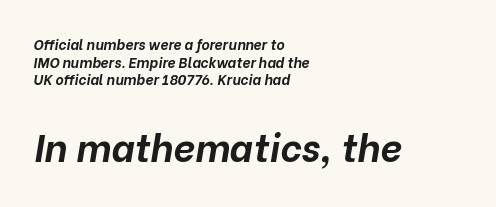
Q: Is the text bold? A: Yes.
Q: Is the text italic (slanted)? A: Yes, it leans right by about 10 degrees.
Q: Is the text underlined? A: No.
Q: How is the paragraph aligned? A: Left-aligned.
Q: Is the spacing between letters normal or unusually wide? A: Normal.
Q: Is the spacing between lines tight, normal or loose? A: Normal.
Q: Which block of text is set in a larger size, the first (top) or the second (bottom)? A: The second (bottom) one.
Q: Width (condensed, normal, or wide)? A: Normal.
Q: Stroke contrast? A: Low.
Q: x-height? A: Medium.
Q: Monospaced? A: No.
